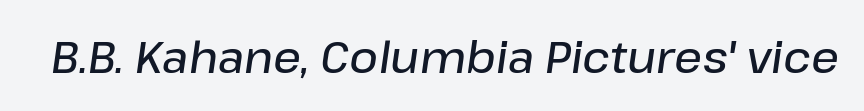
Q: Is the text bold? A: Semi-bold.
Q: Is the text italic (slanted)? A: Yes, it leans right by about 8 degrees.
Q: Is the text underlined? A: No.
Q: Is the spacing between letters normal or unusually wide? A: Normal.
Q: Width (condensed, normal, or wide)? A: Normal.
Q: Stroke contrast? A: Low.
Q: x-height? A: Medium.
Q: Monospaced? A: No.
